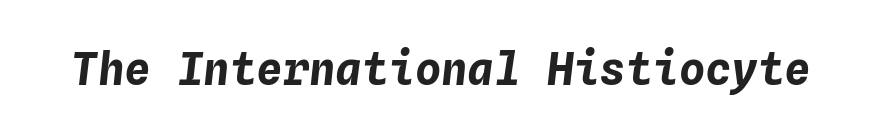
The letters are slanted; this is an italic face. Think of a typewriter: that constant character pitch is what you see here. Typesetter's note: full bold, strokes at maximum text heaviness. Each word holds together tightly as a unit, with standard inter-letter gaps.
